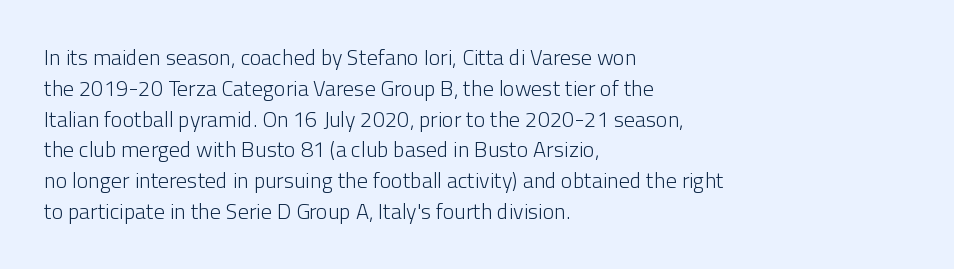
Q: Is the text bold? A: No.
Q: Is the text italic (slanted)? A: No, it is upright.
Q: Is the text underlined? A: No.
Q: How is the paragraph aligned? A: Left-aligned.
Q: Is the spacing between letters normal or unusually wide? A: Normal.
Q: Is the spacing between lines tight, normal or loose? A: Normal.
